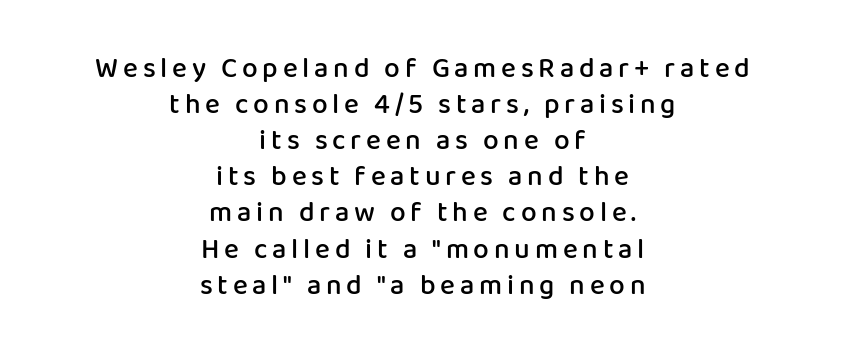
Q: Is the text bold? A: Semi-bold.
Q: Is the text italic (slanted)? A: No, it is upright.
Q: Is the typeface a serif or a sans-serif typeface? A: Sans-serif.
Q: Is the text underlined? A: No.
Q: How is the paragraph aligned? A: Centered.
Q: Is the spacing between lines tight, normal or loose? A: Normal.
Q: Width (condensed, normal, or wide)? A: Normal.
Q: Stroke contrast? A: Low.
Q: x-height? A: Medium.
Q: Monospaced? A: No.
